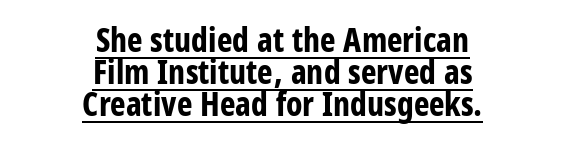
{"serif": "no", "italic": "no", "bold": "yes", "weight": "bold", "width": "condensed", "stroke_contrast": "low", "x_height": "large", "monospaced": "no", "underline": "yes", "align": "center", "line_spacing": "tight", "line_spacing_ratio": 0.97, "letter_spacing": "normal", "letter_spacing_em": 0.0, "glyph_px": 33}
